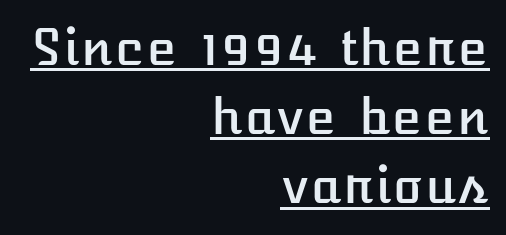
Q: Is the text italic (slanted)? A: No, it is upright.
Q: Is the text underlined? A: Yes.
Q: How is the paragraph aligned? A: Right-aligned.
Q: Is the spacing between letters normal or unusually wide? A: Normal.
Q: Is the spacing between lines tight, normal or loose? A: Normal.
Q: Width (condensed, normal, or wide)? A: Normal.
Q: Stroke contrast? A: Low.
Q: x-height? A: Medium.
